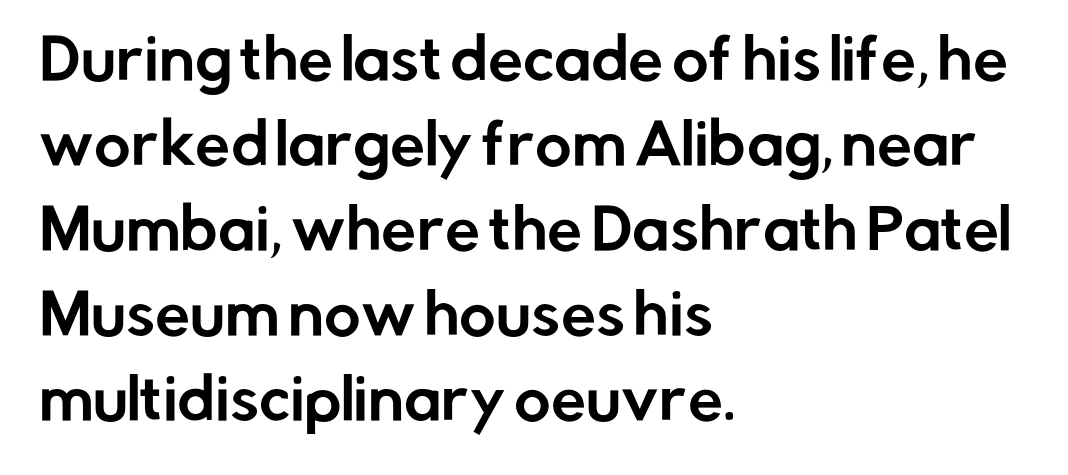
{"serif": "no", "italic": "no", "width": "normal", "stroke_contrast": "low", "x_height": "medium", "monospaced": "no", "underline": "no", "align": "left", "line_spacing": "normal", "line_spacing_ratio": 1.52, "letter_spacing": "normal", "letter_spacing_em": 0.0, "glyph_px": 56}
